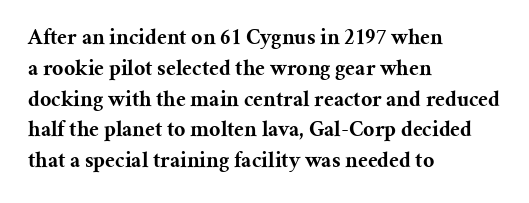
No italicization has been applied; the sample stays upright. The line-height multiplier appears to be the usual default. The face used here has the dense, thick strokes of a bold. Clear beneath every line of the passage. Each word holds together tightly as a unit, with standard inter-letter gaps. The typesetter chose a ragged-right arrangement here.
